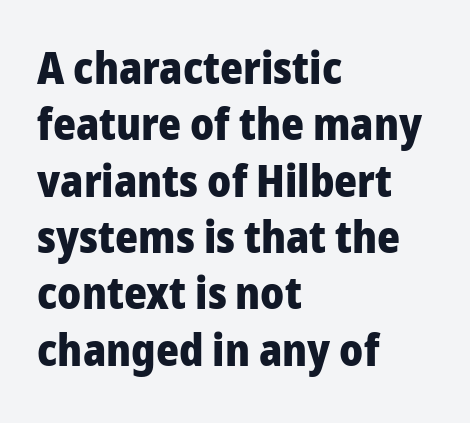
Serif or sans? Sans — the stroke terminals are bare. Typographic density is high because the face is bold. Style check: upright. The passage shown is not underscored anywhere. Left-aligned paragraph, ragged on the right. The rendering uses natural spacing where letterforms have individual widths.
